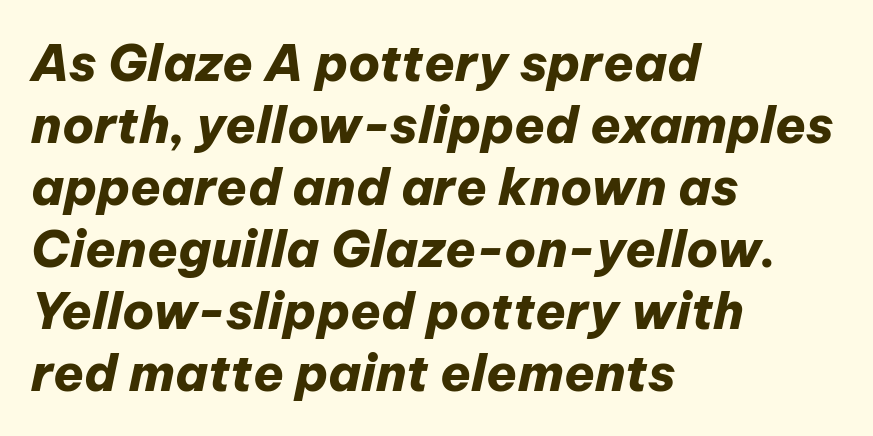
The image shows 50 px heavy type, italic (leaning right); set left-aligned, line spacing 1.24x, normal letter spacing, not underlined; low stroke contrast and a medium x-height.
